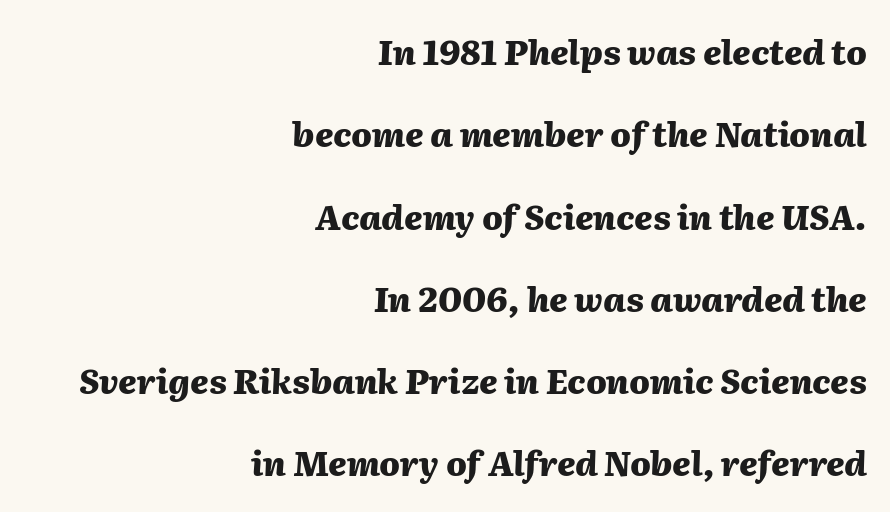
{"italic": "yes", "lean": "right", "slant_degrees": 2, "bold": "yes", "weight": "heavy", "width": "normal", "stroke_contrast": "medium", "x_height": "medium", "monospaced": "no", "underline": "no", "align": "right", "line_spacing": "loose", "line_spacing_ratio": 2.42, "letter_spacing": "normal", "letter_spacing_em": 0.0, "glyph_px": 34}
